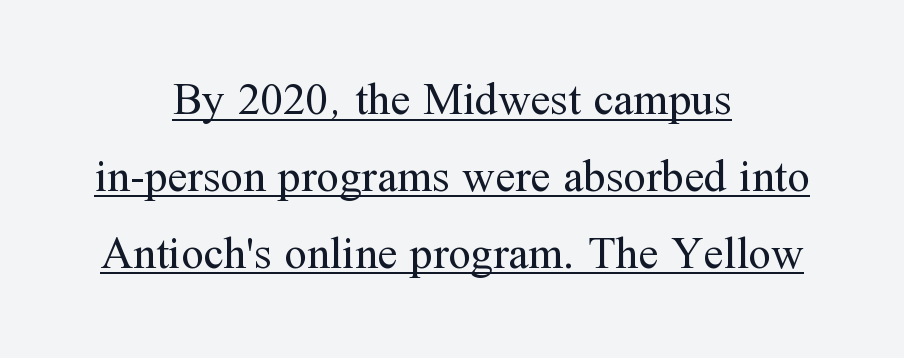
{"serif": "yes", "italic": "no", "bold": "no", "weight": "regular", "width": "normal", "stroke_contrast": "medium", "x_height": "medium", "monospaced": "no", "underline": "yes", "align": "center", "line_spacing_ratio": 1.71, "letter_spacing": "normal", "letter_spacing_em": 0.0, "glyph_px": 45}
